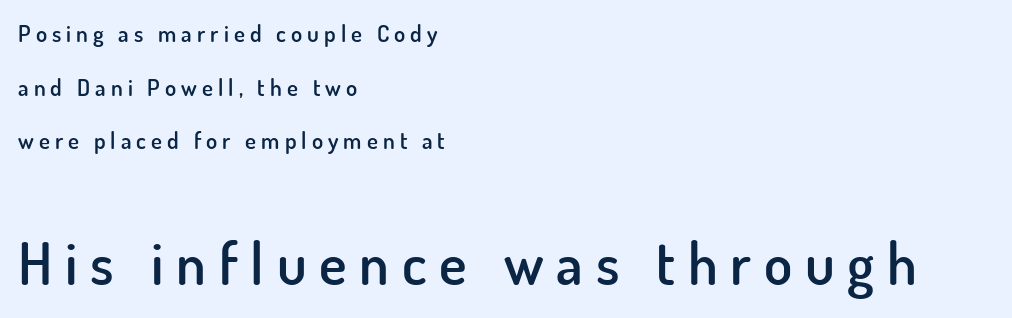
Is the lower block the larger one? Yes — the lower block carries the bigger type. The face used here is proportionally spaced, like ordinary book or web type. Is the type bold? Partly — it's a semibold, heavier than regular but not fully bold. Anything drawn beneath the words? Only blank space. Characters remain perfectly vertical along every line.
